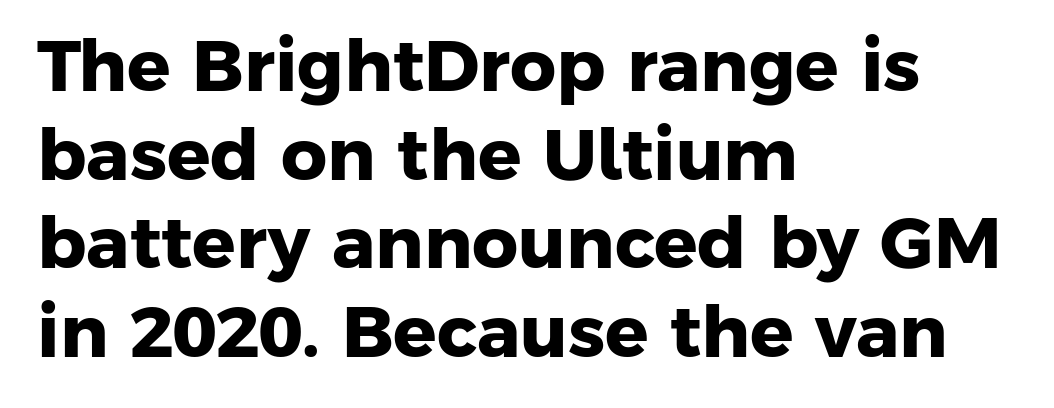
{"serif": "no", "bold": "yes", "weight": "heavy", "width": "normal", "stroke_contrast": "low", "x_height": "medium", "monospaced": "no", "underline": "no", "align": "left", "line_spacing_ratio": 1.23, "letter_spacing": "normal", "letter_spacing_em": 0.0, "glyph_px": 72}
